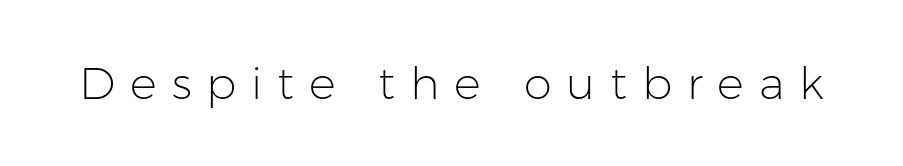
The image shows 45 px light sans-serif type, upright; set unusually wide letter spacing (+0.33 em), not underlined; low stroke contrast and a medium x-height.
